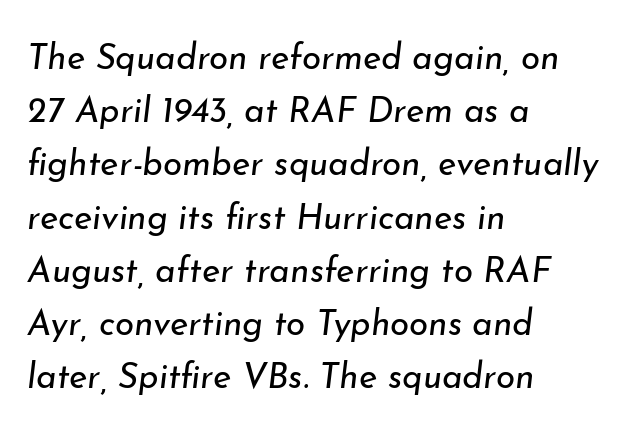
Between one letter and the next there's only the usual sliver of space. Interline gaps are of average width in this sample. The letters look calm and open, with moderate or lighter stems. All the whitespace from short lines collects on the right. The font's italic variant was chosen for this text. Do the characters align in a grid? No, the font is proportional.
